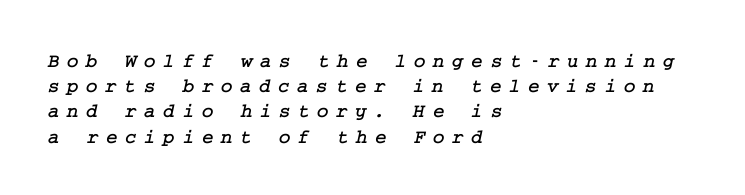
The image shows 20 px text type; set left-aligned, normal line spacing (1.26x), unusually wide letter spacing (+0.37 em), not underlined.
